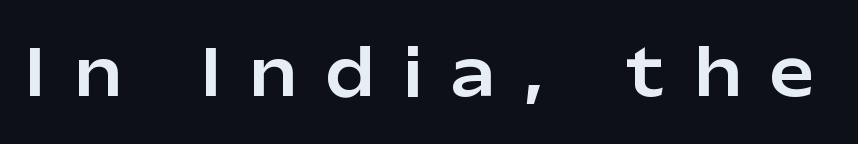
Spacing between characters has been opened up far beyond the box default. The font's upright variant was chosen for this text. The string is rendered with underlining switched off. The rendering uses natural spacing where letterforms have individual widths. In terms of letterform style, serifs are entirely absent.
